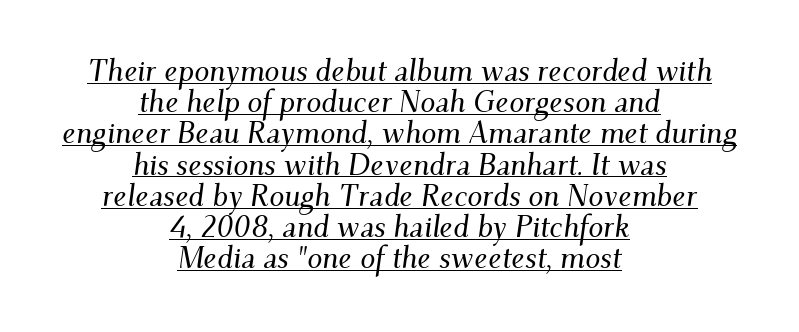
The image shows 30 px serif type, italic (leaning right); set centered, tight line spacing (1.04x), normal letter spacing, underlined; medium stroke contrast and a small x-height.
